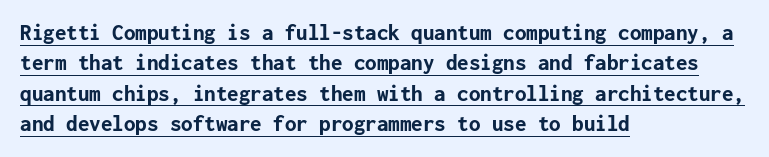
{"italic": "no", "bold": "yes", "underline": "yes", "align": "left", "line_spacing": "normal", "line_spacing_ratio": 1.32, "letter_spacing": "normal", "letter_spacing_em": 0.0, "glyph_px": 23}
